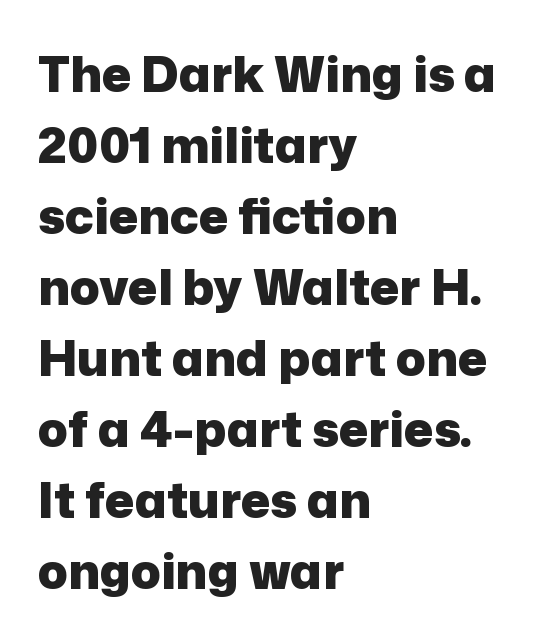
{"serif": "no", "italic": "no", "bold": "yes", "weight": "heavy", "width": "normal", "stroke_contrast": "low", "x_height": "medium", "monospaced": "no", "underline": "no", "align": "left", "line_spacing": "normal", "line_spacing_ratio": 1.45, "letter_spacing": "normal", "letter_spacing_em": 0.0, "glyph_px": 49}
